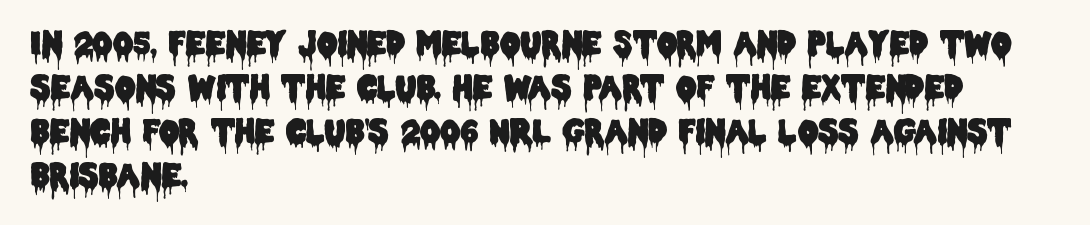
{"serif": "no", "italic": "no", "width": "condensed", "stroke_contrast": "low", "x_height": "large", "monospaced": "no", "underline": "no", "align": "left", "line_spacing": "normal", "line_spacing_ratio": 1.38, "letter_spacing": "normal", "letter_spacing_em": 0.0, "glyph_px": 32}
